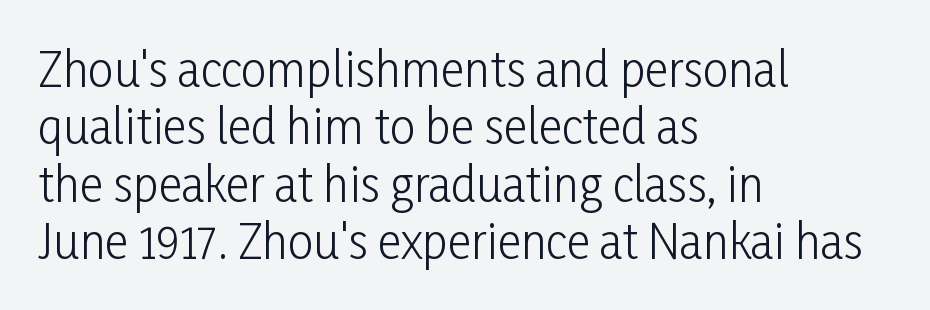
Q: Is the text bold? A: No.
Q: Is the text italic (slanted)? A: No, it is upright.
Q: Is the typeface a serif or a sans-serif typeface? A: Sans-serif.
Q: Is the text underlined? A: No.
Q: How is the paragraph aligned? A: Left-aligned.
Q: Is the spacing between letters normal or unusually wide? A: Normal.
Q: Is the spacing between lines tight, normal or loose? A: Normal.
Q: Width (condensed, normal, or wide)? A: Condensed.
Q: Stroke contrast? A: Low.
Q: x-height? A: Medium.
Q: Monospaced? A: No.
